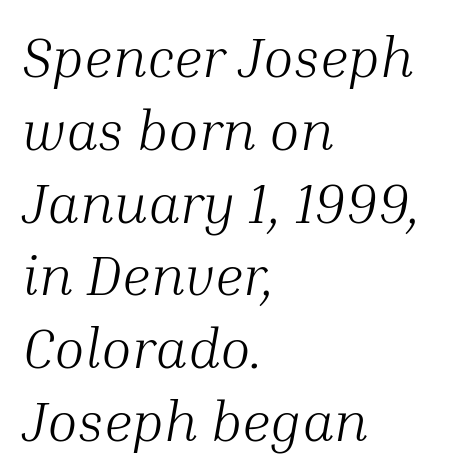
{"serif": "yes", "italic": "yes", "lean": "right", "slant_degrees": 10, "bold": "no", "weight": "light", "width": "normal", "stroke_contrast": "medium", "x_height": "medium", "monospaced": "no", "underline": "no", "align": "left", "line_spacing": "normal", "line_spacing_ratio": 1.3, "letter_spacing": "normal", "letter_spacing_em": 0.0, "glyph_px": 56}
